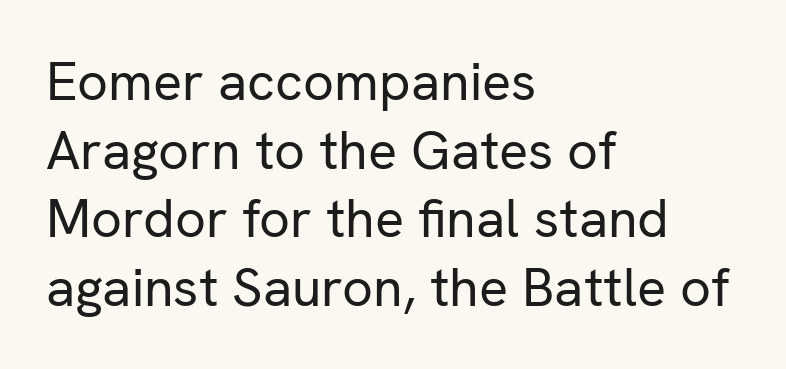
{"serif": "no", "italic": "no", "bold": "no", "weight": "regular", "width": "normal", "stroke_contrast": "low", "x_height": "medium", "monospaced": "no", "underline": "no", "align": "left", "line_spacing": "normal", "line_spacing_ratio": 1.27, "letter_spacing": "normal", "letter_spacing_em": 0.0, "glyph_px": 54}
